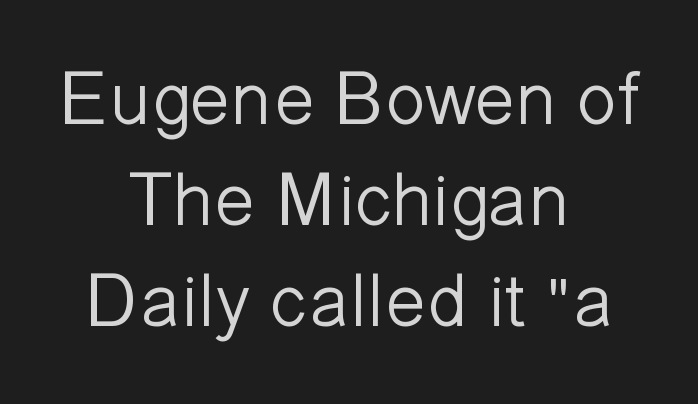
The image shows 76 px light sans-serif type, upright; set centered, normal line spacing (1.33x), normal letter spacing, not underlined; low stroke contrast and a medium x-height.
